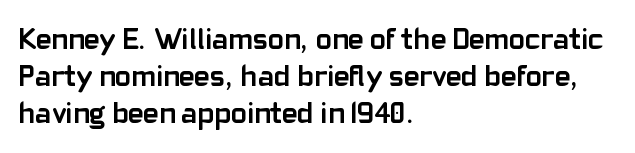
The image shows 30 px semibold sans-serif type, upright; set left-aligned, line spacing 1.24x, normal letter spacing, not underlined; low stroke contrast and a medium x-height.
